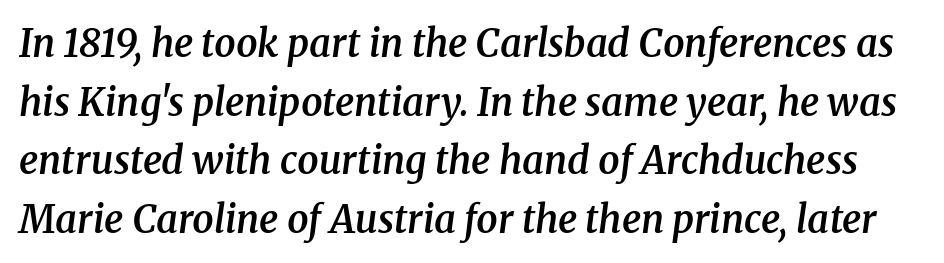
Q: Is the text bold? A: Semi-bold.
Q: Is the text italic (slanted)? A: Yes, it leans right by about 8 degrees.
Q: Is the typeface a serif or a sans-serif typeface? A: Serif.
Q: Is the text underlined? A: No.
Q: Is the spacing between letters normal or unusually wide? A: Normal.
Q: Is the spacing between lines tight, normal or loose? A: Normal.
Q: Width (condensed, normal, or wide)? A: Normal.
Q: Stroke contrast? A: Medium.
Q: x-height? A: Medium.
Q: Monospaced? A: No.
